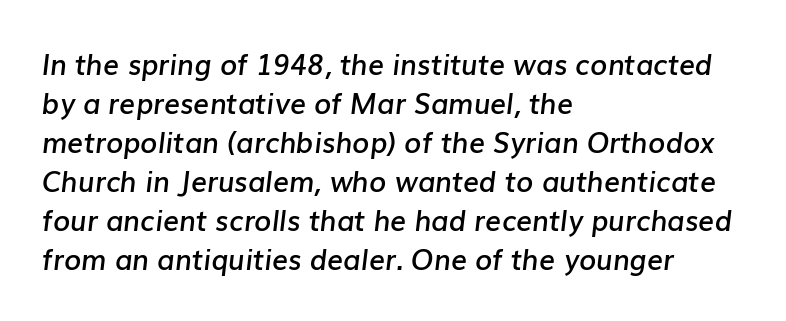
Quick note: underline off. A typesetter would call this zero additional tracking. Look at the stroke-to-counter ratio: somewhat heavy, a semibold. Whoever set this chose a conventional vertical rhythm. If you drew a ruler down the left edge, every line would touch it. Slanted lettering throughout.
